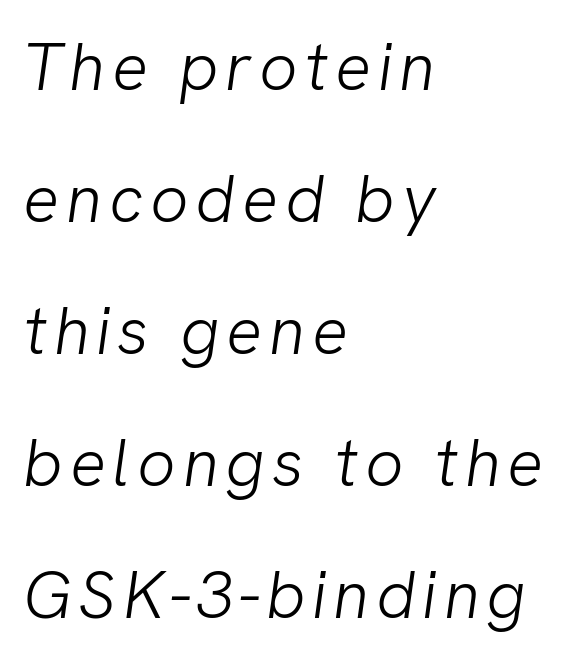
Spacing verdict: proportional, widths tailored to each character. The font is comparable to plain body text, perhaps lighter. Compared with a centered layout, this one pins lines to the left instead. The passage shown stacks its lines with a broad gap. Descenders are the only things crossing below the line.
